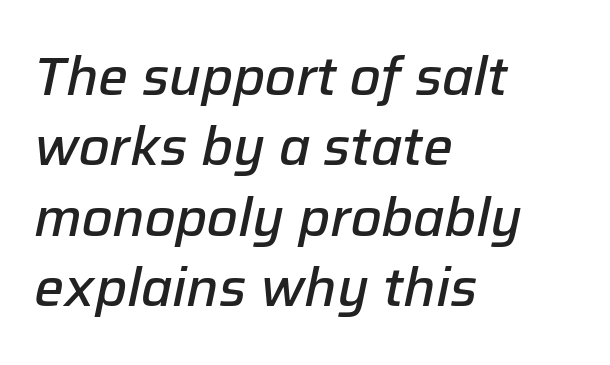
Q: Is the text bold? A: Semi-bold.
Q: Is the text italic (slanted)? A: Yes, it leans right by about 12 degrees.
Q: Is the text underlined? A: No.
Q: How is the paragraph aligned? A: Left-aligned.
Q: Is the spacing between letters normal or unusually wide? A: Normal.
Q: Is the spacing between lines tight, normal or loose? A: Normal.
Q: Width (condensed, normal, or wide)? A: Normal.
Q: Stroke contrast? A: Low.
Q: x-height? A: Medium.
Q: Monospaced? A: No.
